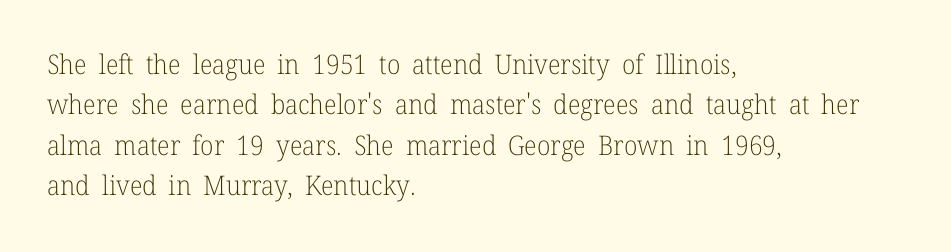
Q: Is the text bold? A: No.
Q: Is the text italic (slanted)? A: No, it is upright.
Q: Is the text underlined? A: No.
Q: How is the paragraph aligned? A: Left-aligned.
Q: Is the spacing between letters normal or unusually wide? A: Normal.
Q: Is the spacing between lines tight, normal or loose? A: Normal.
